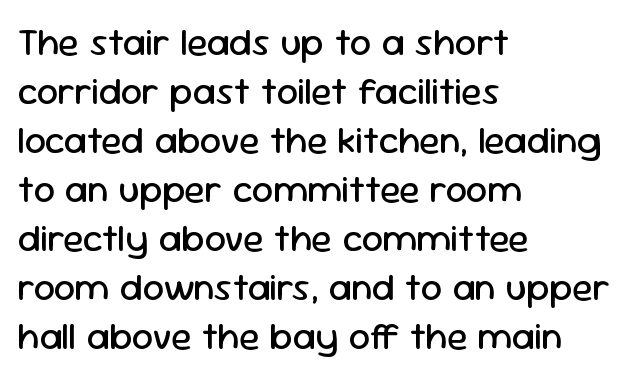
Q: Is the text bold? A: No.
Q: Is the text italic (slanted)? A: No, it is upright.
Q: Is the typeface a serif or a sans-serif typeface? A: Sans-serif.
Q: Is the text underlined? A: No.
Q: How is the paragraph aligned? A: Left-aligned.
Q: Is the spacing between letters normal or unusually wide? A: Normal.
Q: Is the spacing between lines tight, normal or loose? A: Normal.
Q: Width (condensed, normal, or wide)? A: Normal.
Q: Stroke contrast? A: Low.
Q: x-height? A: Medium.
Q: Monospaced? A: No.
